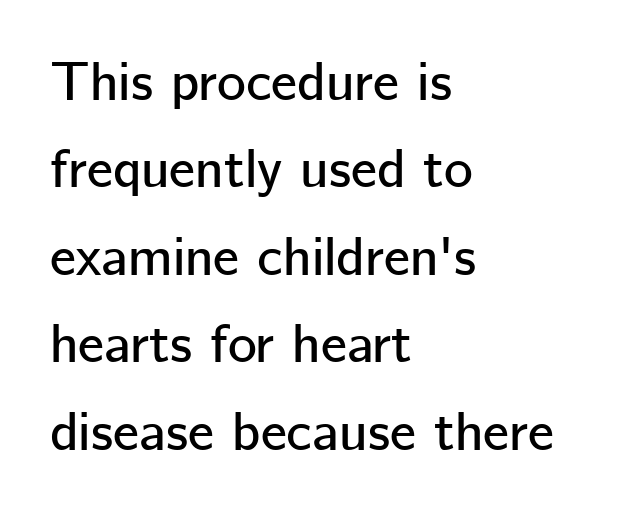
The lettering holds an erect, upright posture throughout. These lines are rendered in a variable-pitch font. The space beneath each line is pristine and unruled. A student would call this left alignment; a typographer would say flush left, rag right. The letters sit at their default tracking, neither squeezed nor spread. These lines are composed in type without serifs.
